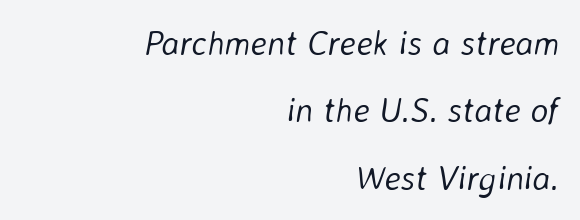
{"italic": "yes", "lean": "right", "slant_degrees": 8, "bold": "no", "weight": "light", "width": "normal", "stroke_contrast": "low", "x_height": "medium", "monospaced": "no", "underline": "no", "align": "right", "line_spacing": "loose", "line_spacing_ratio": 1.98, "letter_spacing": "normal", "letter_spacing_em": 0.0, "glyph_px": 34}
